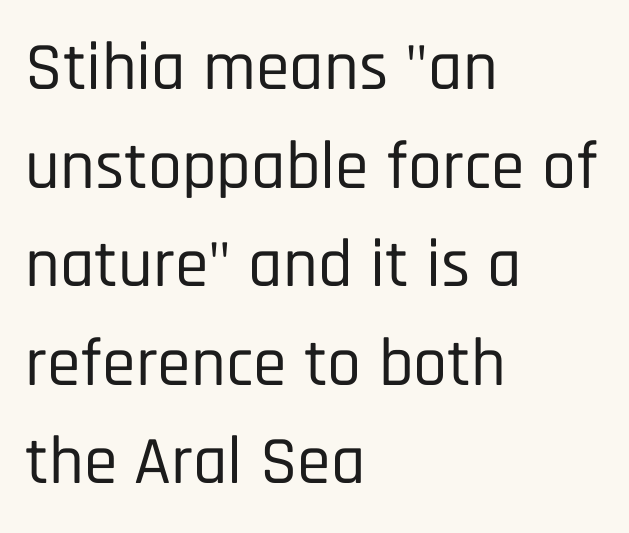
A sans-serif font was chosen for this passage. Where is the straight margin? On the left. The type sits square on the baseline with zero lean. This rendering leaves character spacing at its baseline value.
